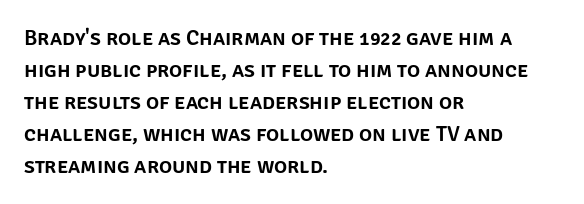
The image shows 22 px text type, upright; set left-aligned, normal line spacing (1.45x), normal letter spacing, not underlined.
